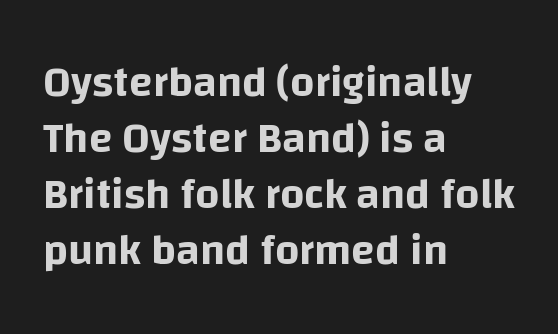
Compared with typical body copy, the letter spacing here is the same. The words here are not underlined. Does the copy run flush right? No — it runs flush left. Successive baselines arrive at the customary interval.
